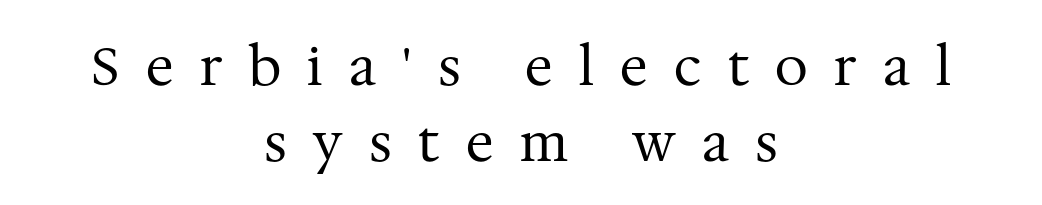
The strokes are not fattened; the text isn't bold. The rendering uses natural spacing where letterforms have individual widths. The baseline area is clear. Notice how the stems are strictly vertical — no italics here. The paragraph has two soft edges and a firm central axis. The gaps between neighbouring characters are conspicuously large.
